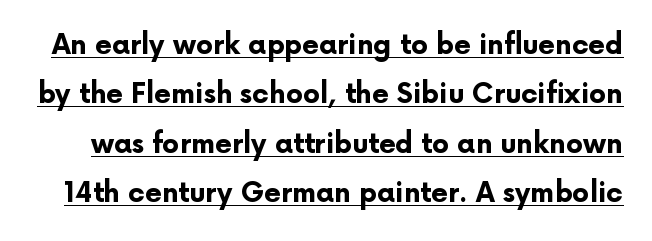
The image shows 27 px bold type, upright; set line spacing 1.83x, normal letter spacing, underlined.
